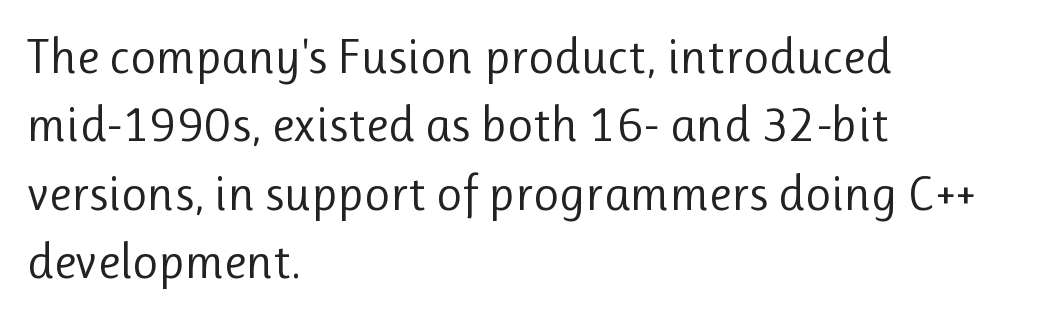
{"serif": "no", "italic": "no", "bold": "no", "weight": "regular", "width": "normal", "stroke_contrast": "low", "x_height": "medium", "monospaced": "no", "underline": "no", "align": "left", "line_spacing": "normal", "line_spacing_ratio": 1.37, "letter_spacing": "normal", "letter_spacing_em": 0.0, "glyph_px": 50}
